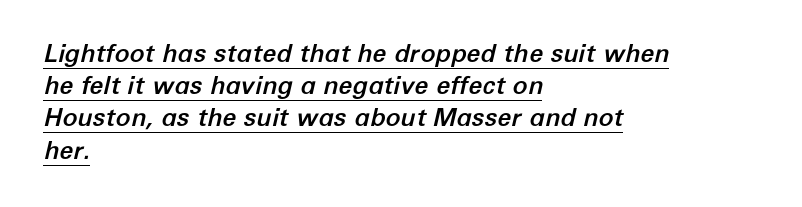
The lines sit at an ordinary, default distance from one another. The text block is weighted toward the left margin, trailing off unevenly rightward. Every word sits above its own underline. A typesetter would call this zero additional tracking.
